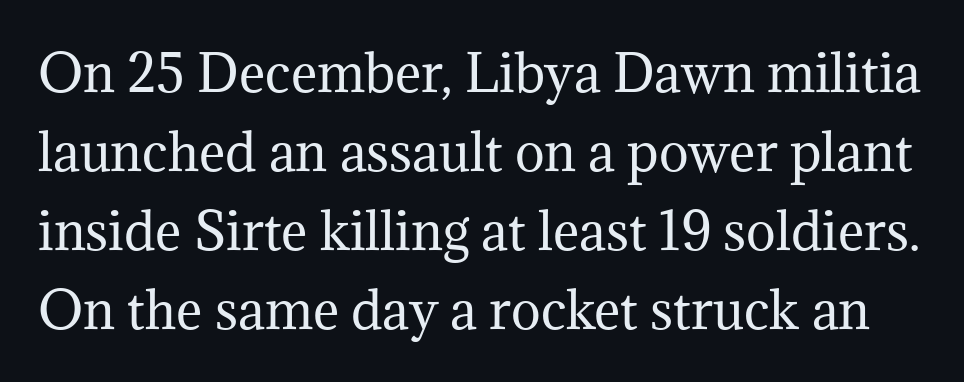
Q: Is the text bold? A: No.
Q: Is the text italic (slanted)? A: No, it is upright.
Q: Is the typeface a serif or a sans-serif typeface? A: Serif.
Q: Is the text underlined? A: No.
Q: Is the spacing between letters normal or unusually wide? A: Normal.
Q: Is the spacing between lines tight, normal or loose? A: Normal.
Q: Width (condensed, normal, or wide)? A: Normal.
Q: Stroke contrast? A: Medium.
Q: x-height? A: Medium.
Q: Monospaced? A: No.
